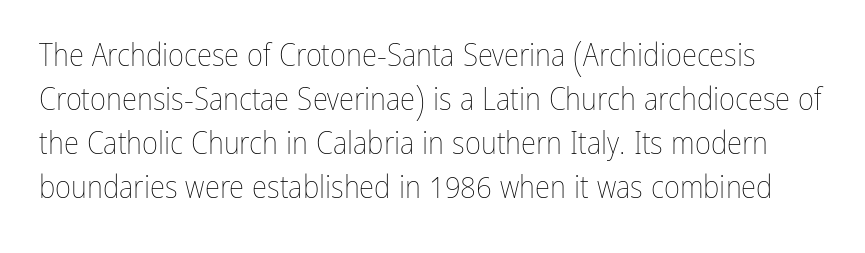
If you drew a line through each stem, it would be perfectly vertical. Observe the ordinary spacing: letters are neighbours, not strangers. The characters are drawn with everyday or finer stroke widths. The passage shown is typed in a proportional face where columns would drift. A normal amount of white space separates one row of letters from the next. Rule under the text: the space is simply empty.
